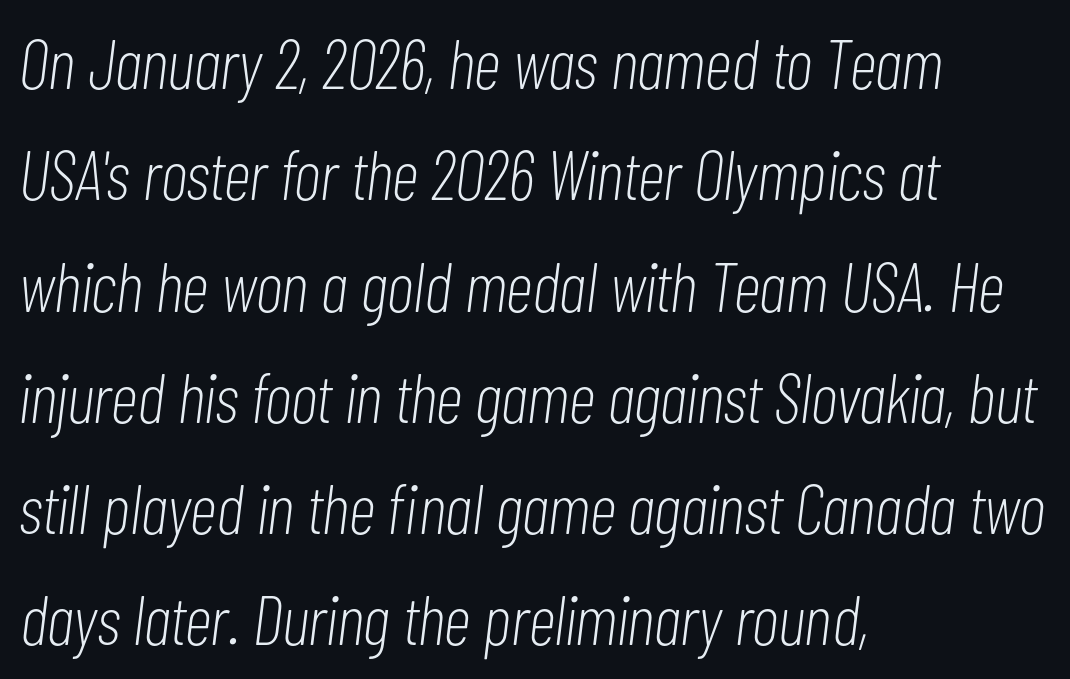
Q: Is the text bold? A: No.
Q: Is the text italic (slanted)? A: Yes, it leans right by about 7 degrees.
Q: Is the text underlined? A: No.
Q: How is the paragraph aligned? A: Left-aligned.
Q: Is the spacing between letters normal or unusually wide? A: Normal.
Q: Is the spacing between lines tight, normal or loose? A: Normal.
Q: Width (condensed, normal, or wide)? A: Condensed.
Q: Stroke contrast? A: Low.
Q: x-height? A: Medium.
Q: Monospaced? A: No.
